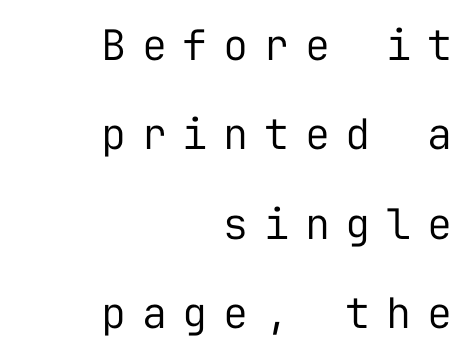
Reading down the block, your eye finds every line finishing at a fixed right position. Each letter, wide or thin by design, is forced into the same width here. Serif or sans? Sans — the stroke terminals are bare. The letterforms stand isolated, each surrounded by extra space. Anything drawn beneath the words? Only blank space.
